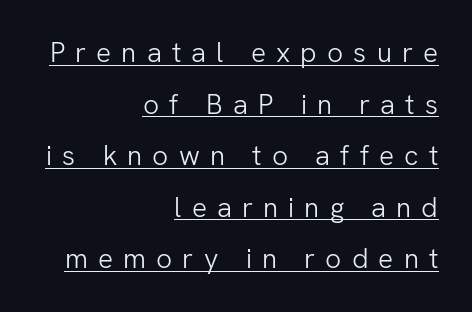
The face used here is rendered with a markedly widened letterfit. The typeface has the unassuming heft of standard copy or less. The rendering uses natural spacing where letterforms have individual widths. Underlined type. Serif or sans? Sans — the stroke terminals are bare.
